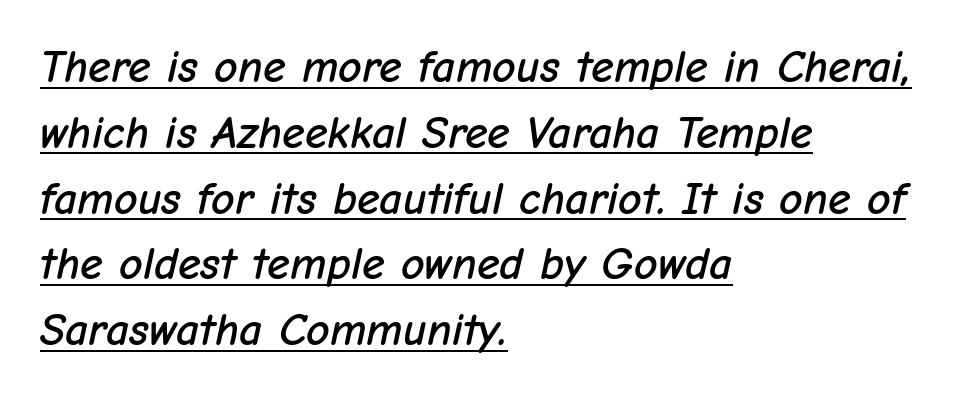
The image shows 46 px text type, italic (leaning right); set left-aligned, normal line spacing (1.43x), normal letter spacing, underlined; low stroke contrast and a medium x-height.
